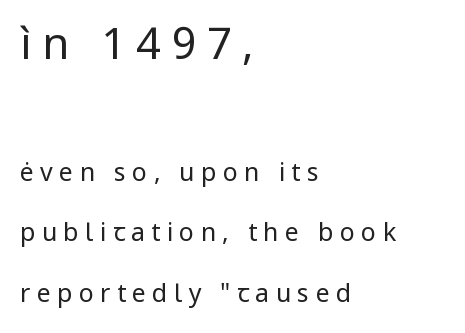
Regarding serifs, this sample does without them. The typesetter chose a ragged-right arrangement here. Larger block? The one above; the one below is distinctly smaller. Rule under the text: the space is simply empty.
